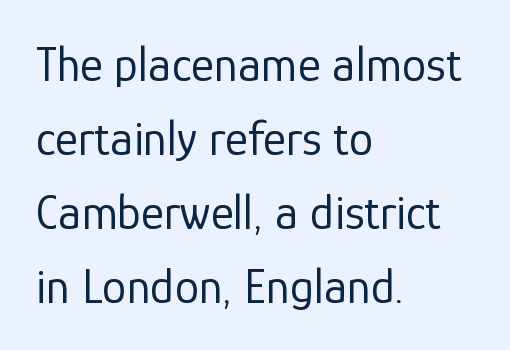
{"serif": "no", "italic": "no", "bold": "no", "weight": "regular", "width": "normal", "stroke_contrast": "low", "x_height": "medium", "monospaced": "no", "underline": "no", "align": "left", "line_spacing": "normal", "line_spacing_ratio": 1.51, "letter_spacing": "normal", "letter_spacing_em": 0.0, "glyph_px": 49}
